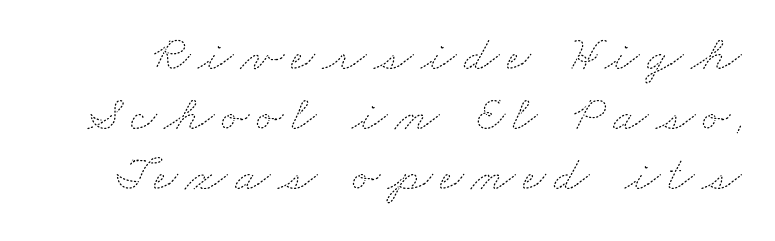
Character widths vary here, with narrow letters taking less room than wide ones. The gap between lines stays unmarked. A quiet, ordinary-to-light weight characterises the typeface.
